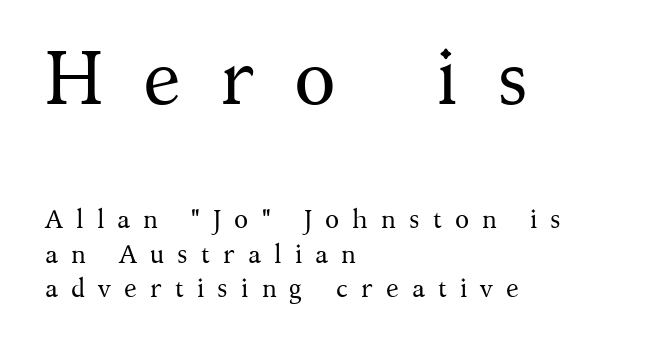
The image shows 77 px regular-weight serif type, upright; set left-aligned, normal line spacing (1.32x), unusually wide letter spacing (+0.5 em), not underlined; the first (top) block is 2.96x larger; medium stroke contrast and a medium x-height.
